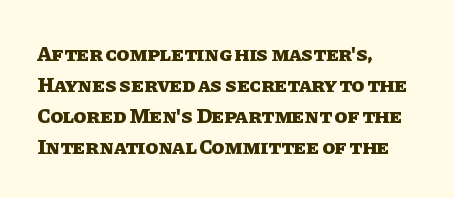
{"italic": "no", "bold": "yes", "underline": "no", "align": "left", "line_spacing": "normal", "line_spacing_ratio": 1.47, "letter_spacing": "normal", "letter_spacing_em": 0.0, "glyph_px": 21}
